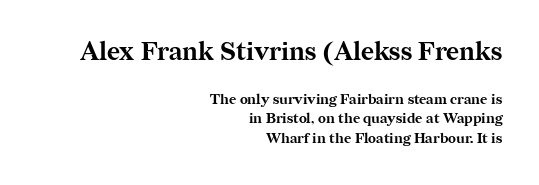
The image shows 25 px bold type, upright; set right-aligned, normal line spacing (1.37x), normal letter spacing, not underlined; the first (top) block is 1.79x larger.
